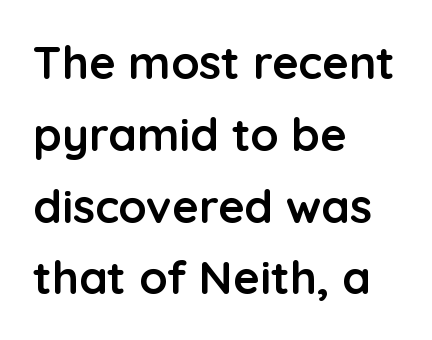
{"serif": "no", "italic": "no", "bold": "yes", "weight": "semibold", "width": "normal", "stroke_contrast": "low", "x_height": "medium", "monospaced": "no", "underline": "no", "align": "left", "line_spacing": "normal", "line_spacing_ratio": 1.56, "letter_spacing": "normal", "letter_spacing_em": 0.0, "glyph_px": 46}
